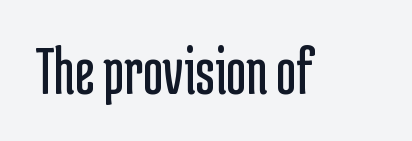
The image shows 69 px regular-weight, condensed sans-serif type, upright; set normal letter spacing, not underlined; low stroke contrast and a medium x-height.
